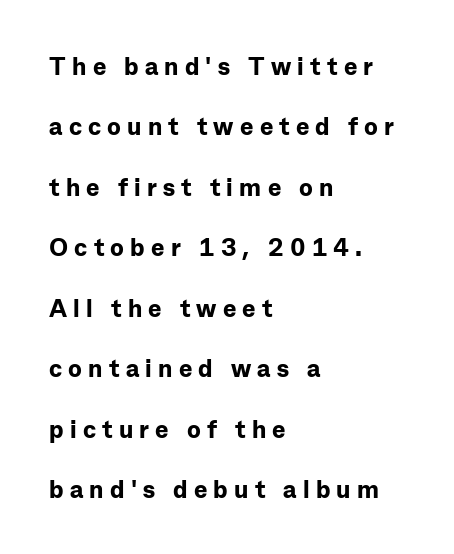
The image shows 25 px bold type, upright; set left-aligned, loose line spacing (2.42x), unusually wide letter spacing (+0.25 em), not underlined.
